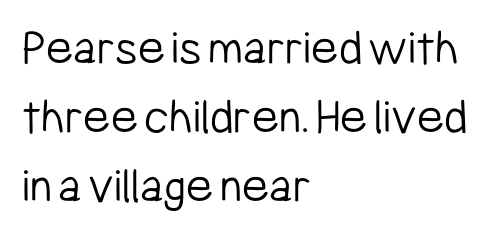
{"serif": "no", "italic": "no", "bold": "no", "weight": "light", "width": "condensed", "stroke_contrast": "low", "x_height": "medium", "monospaced": "no", "underline": "no", "align": "left", "line_spacing": "normal", "line_spacing_ratio": 1.35, "letter_spacing": "normal", "letter_spacing_em": 0.0, "glyph_px": 51}
